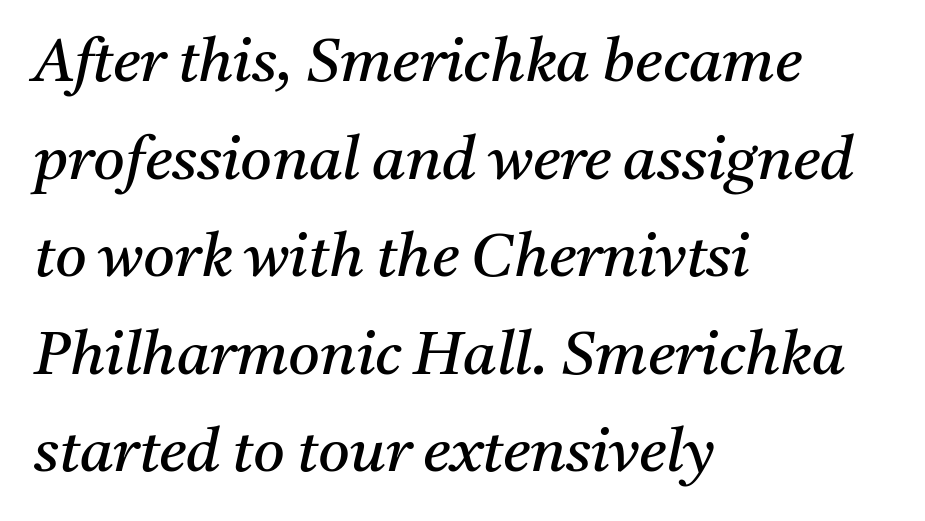
These lines were composed using italics. Visually the block forms a straight wall on the left and a jagged coastline on the right. In terms of leading, this rendering sits right in the middle. Heft: none added — not bold. These lines are rendered in a variable-pitch font.
